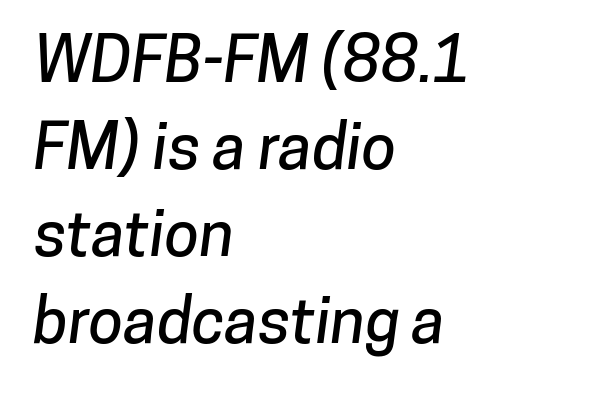
Q: Is the typeface a serif or a sans-serif typeface? A: Sans-serif.
Q: Is the text underlined? A: No.
Q: How is the paragraph aligned? A: Left-aligned.
Q: Is the spacing between letters normal or unusually wide? A: Normal.
Q: Is the spacing between lines tight, normal or loose? A: Normal.
Q: Width (condensed, normal, or wide)? A: Normal.
Q: Stroke contrast? A: Low.
Q: x-height? A: Medium.
Q: Monospaced? A: No.
